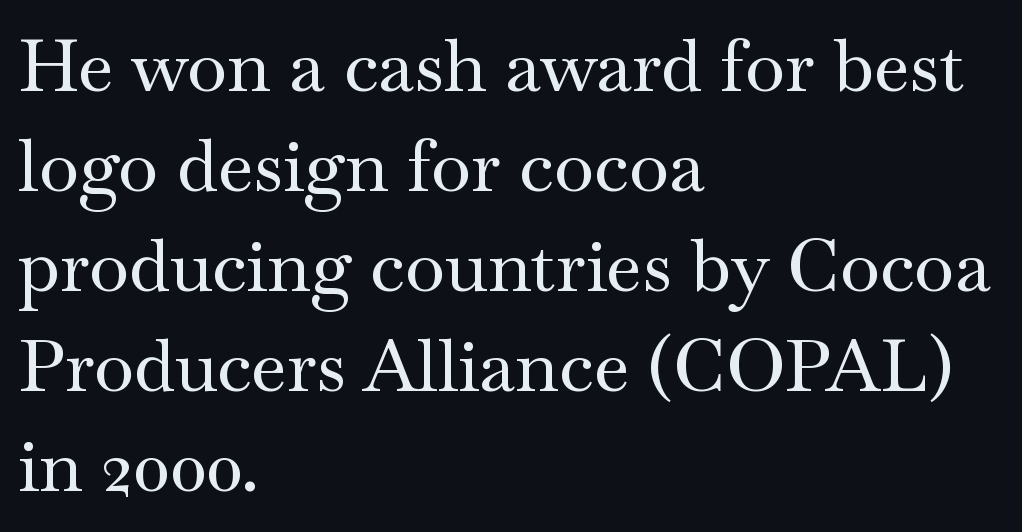
Proportional: the letters do not fall into vertical columns. A normal amount of white space separates one row of letters from the next. The passage shown is not underscored anywhere. The lettering stays uniformly vertical, giving the passage a roman look. The characters display serif detailing at their extremities. In CSS terms this would be text-align: left.
